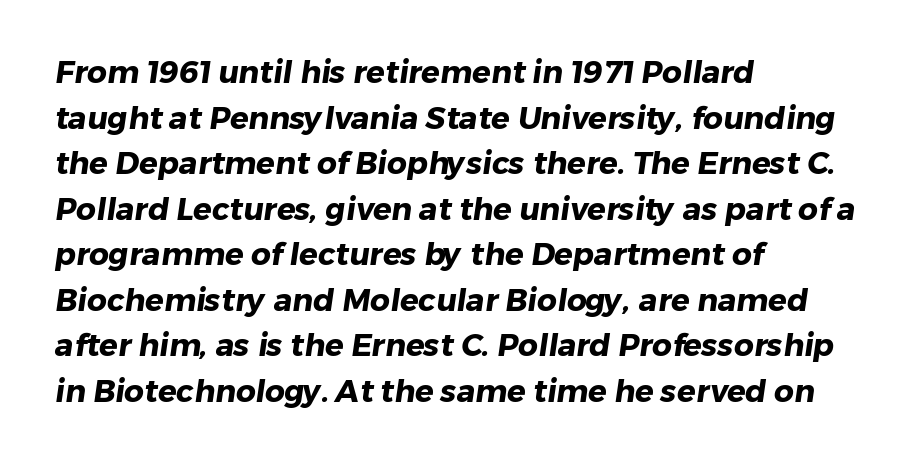
{"serif": "no", "bold": "yes", "weight": "heavy", "width": "normal", "stroke_contrast": "low", "x_height": "medium", "monospaced": "no", "underline": "no", "align": "left", "line_spacing": "normal", "line_spacing_ratio": 1.47, "letter_spacing": "normal", "letter_spacing_em": 0.0, "glyph_px": 31}
